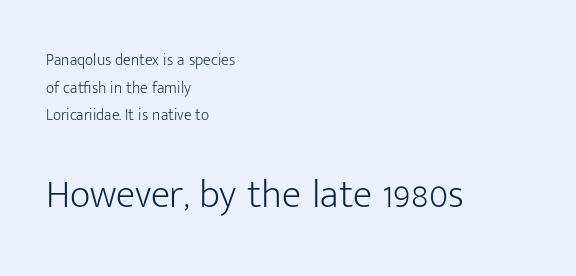
The image shows 40 px light sans-serif type, upright; set left-aligned, line spacing 1.73x, normal letter spacing, not underlined; the second (bottom) block is 2.5x larger; low stroke contrast and a medium x-height.
